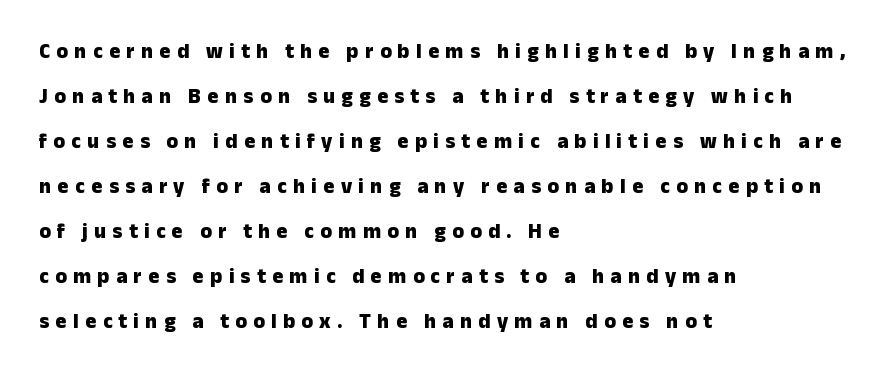
{"italic": "no", "bold": "yes", "underline": "no", "align": "left", "line_spacing": "loose", "line_spacing_ratio": 2.14, "letter_spacing": "wide", "letter_spacing_em": 0.3, "glyph_px": 21}
